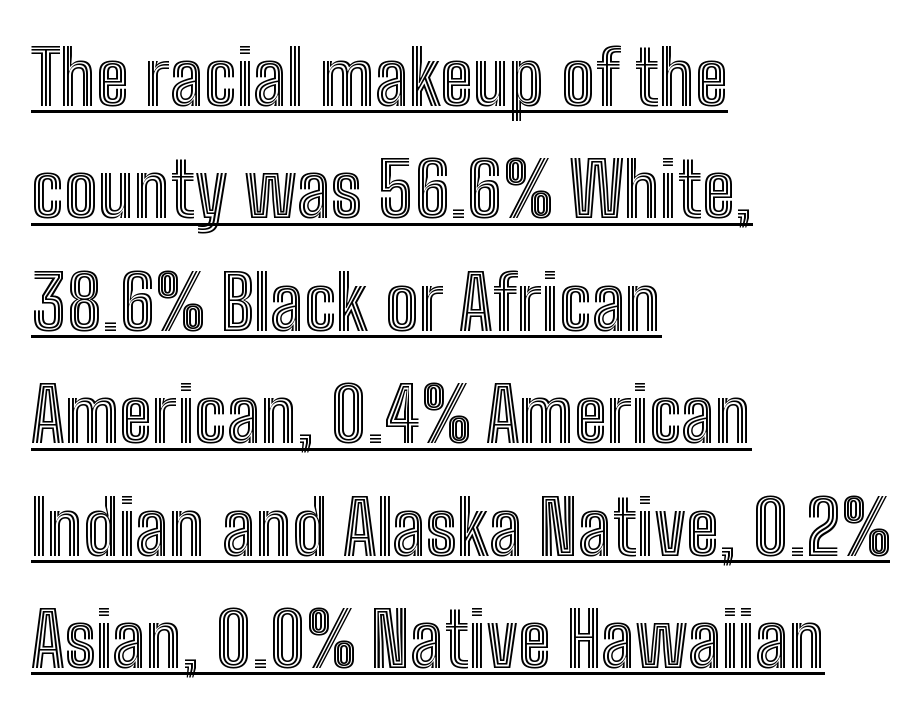
{"italic": "no", "width": "condensed", "x_height": "medium", "monospaced": "no", "underline": "yes", "align": "left", "line_spacing": "normal", "line_spacing_ratio": 1.48, "letter_spacing": "normal", "letter_spacing_em": 0.0, "glyph_px": 76}
